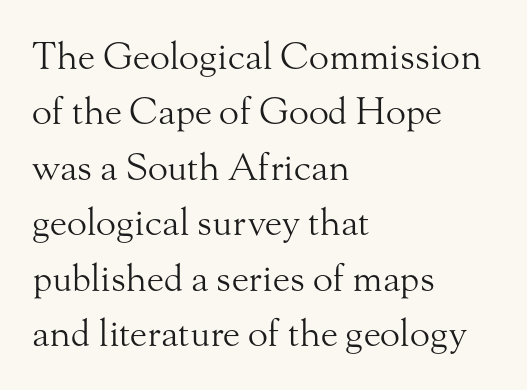
The image shows 37 px light serif type, upright; set left-aligned, normal line spacing (1.5x), normal letter spacing, not underlined; medium stroke contrast and a small x-height.
